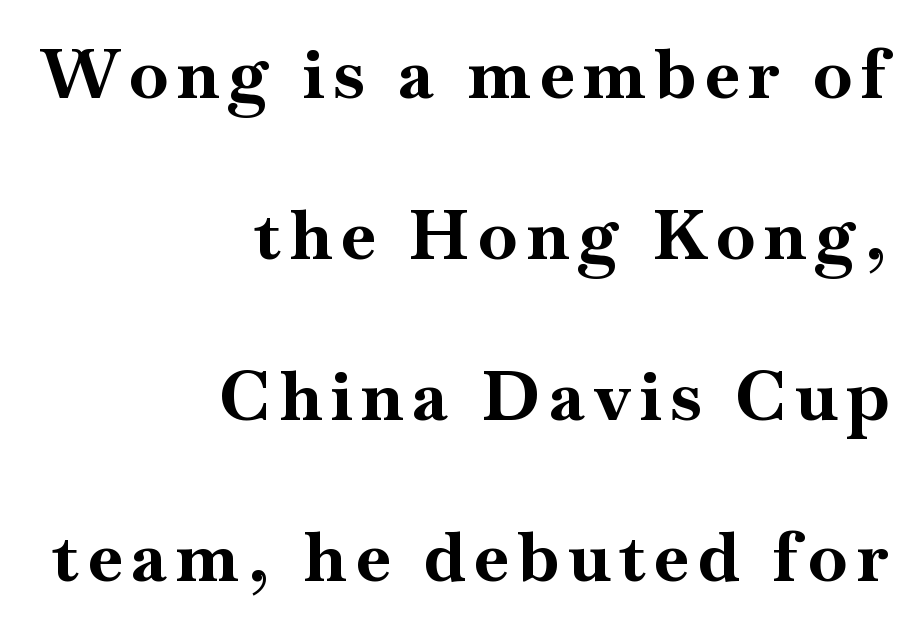
Q: Is the text bold? A: Yes.
Q: Is the text italic (slanted)? A: No, it is upright.
Q: Is the typeface a serif or a sans-serif typeface? A: Serif.
Q: Is the text underlined? A: No.
Q: How is the paragraph aligned? A: Right-aligned.
Q: Is the spacing between lines tight, normal or loose? A: Loose.
Q: Width (condensed, normal, or wide)? A: Normal.
Q: Stroke contrast? A: High.
Q: x-height? A: Small.
Q: Monospaced? A: No.
